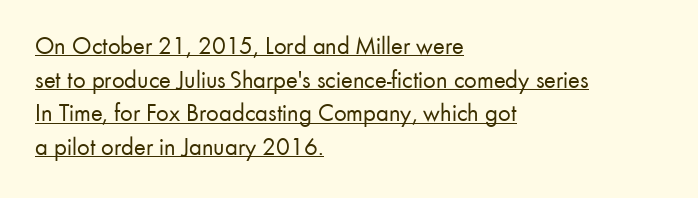
Honestly, the row spacing looks completely unremarkable. In designer terms, the underline attribute is active on this setting. You can tell it's not italic because the verticals are truly vertical. A classic flush-left, rag-right setting is used for this passage. The type is set solid horizontally, with unmodified tracking.
